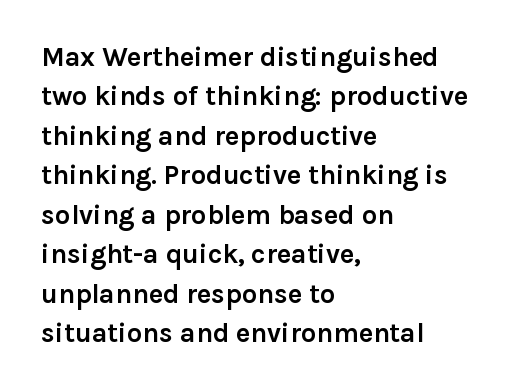
The line texture is even and compact thanks to regular tracking. Notice how the passage keeps a crisp vertical edge on the left only. Rendered with straight, roman letterforms. A bare baseline throughout the passage. One glance says typical: line gaps are just what's usual.
